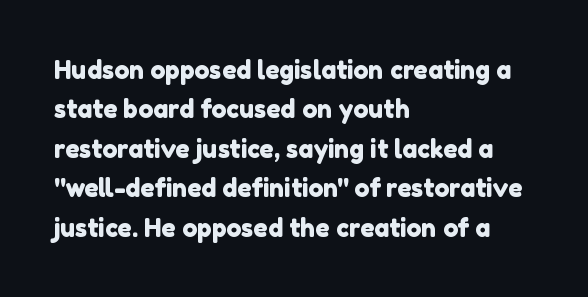
{"underline": "no", "align": "left", "line_spacing": "normal", "line_spacing_ratio": 1.58, "letter_spacing": "normal", "letter_spacing_em": 0.0, "glyph_px": 25}
